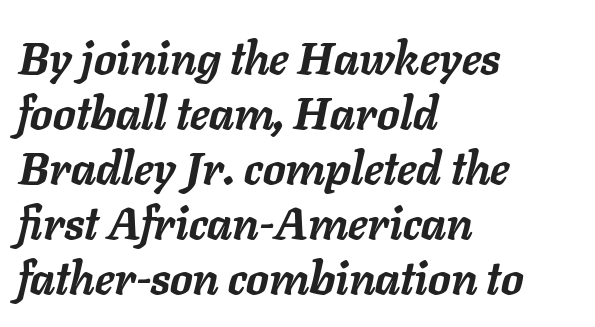
Q: Is the text bold? A: Yes.
Q: Is the text italic (slanted)? A: Yes, it leans right by about 11 degrees.
Q: Is the text underlined? A: No.
Q: How is the paragraph aligned? A: Left-aligned.
Q: Is the spacing between letters normal or unusually wide? A: Normal.
Q: Width (condensed, normal, or wide)? A: Normal.
Q: Stroke contrast? A: Low.
Q: x-height? A: Medium.
Q: Monospaced? A: No.
